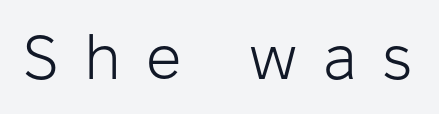
Q: Is the text bold? A: No.
Q: Is the text italic (slanted)? A: No, it is upright.
Q: Is the typeface a serif or a sans-serif typeface? A: Sans-serif.
Q: Is the text underlined? A: No.
Q: Is the spacing between letters normal or unusually wide? A: Unusually wide.
Q: Width (condensed, normal, or wide)? A: Normal.
Q: Stroke contrast? A: Low.
Q: x-height? A: Medium.
Q: Monospaced? A: No.
